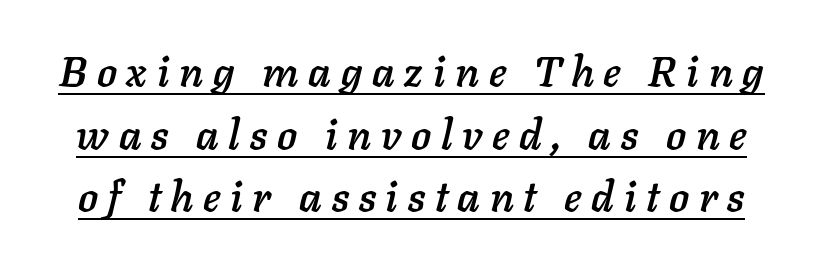
The image shows 42 px text type, italic (leaning right); set normal line spacing (1.49x), unusually wide letter spacing (+0.23 em), underlined; low stroke contrast and a medium x-height.
